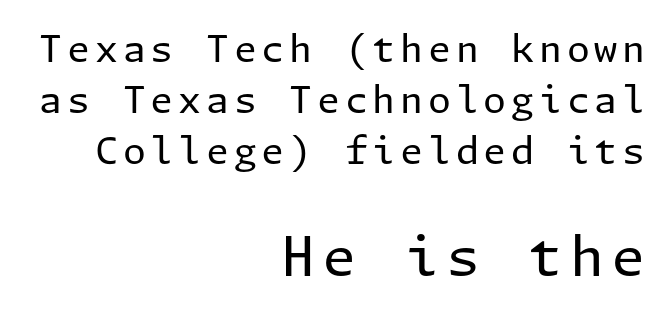
The image shows 55 px regular-weight sans-serif type, upright; set right-aligned, normal line spacing (1.38x), not underlined; the second (bottom) block is 1.49x larger; low stroke contrast and a medium x-height.
